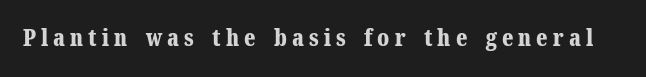
{"italic": "no", "bold": "yes", "underline": "no", "letter_spacing": "wide", "letter_spacing_em": 0.22, "glyph_px": 23}
